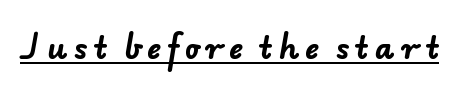
Q: Is the text bold? A: Yes.
Q: Is the typeface a serif or a sans-serif typeface? A: Sans-serif.
Q: Is the text underlined? A: Yes.
Q: Is the spacing between letters normal or unusually wide? A: Unusually wide.
Q: Width (condensed, normal, or wide)? A: Normal.
Q: Stroke contrast? A: Low.
Q: x-height? A: Small.
Q: Monospaced? A: No.
